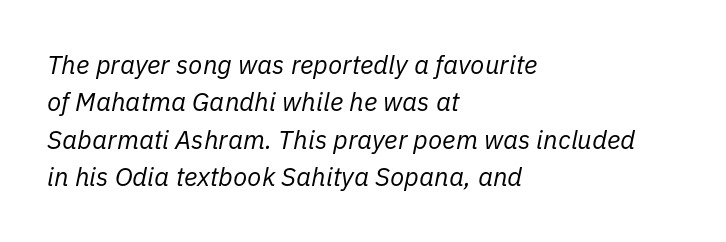
The space directly below the letters is spotless. The paragraph has a hard left edge and a soft right edge. How are the letters spaced? Ordinarily, with no added tracking. In terms of leading, this rendering sits right in the middle.
